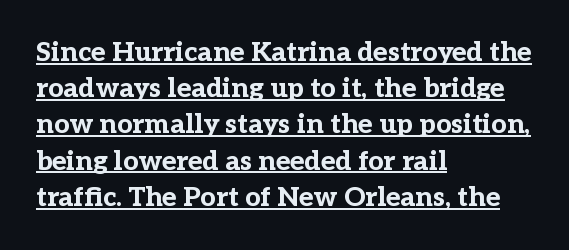
{"italic": "no", "bold": "yes", "underline": "yes", "align": "left", "line_spacing": "normal", "line_spacing_ratio": 1.34, "letter_spacing": "normal", "letter_spacing_em": 0.0, "glyph_px": 27}
